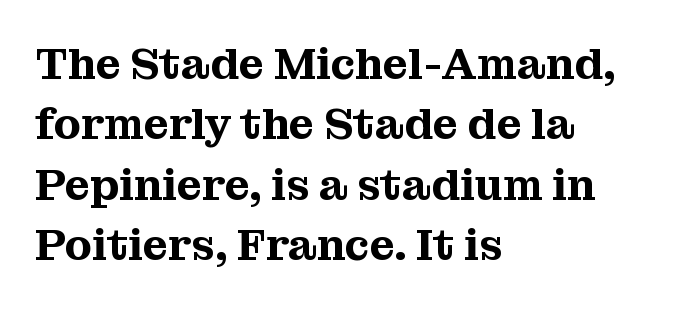
The image shows 44 px serif type, upright; set left-aligned, normal line spacing (1.37x), normal letter spacing, not underlined; medium stroke contrast and a medium x-height.
